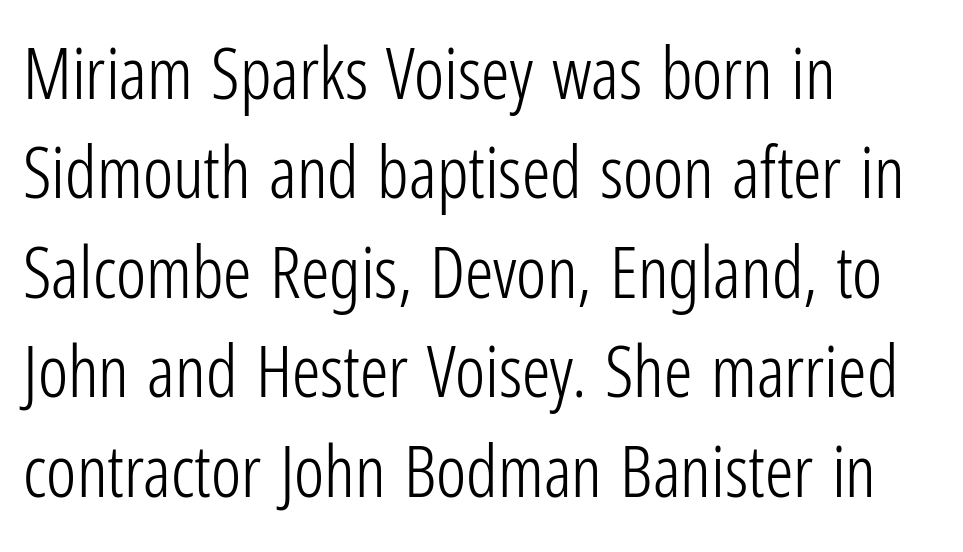
The image shows 71 px light, condensed sans-serif type, upright; set left-aligned, normal line spacing (1.4x), normal letter spacing, not underlined; low stroke contrast and a medium x-height.
